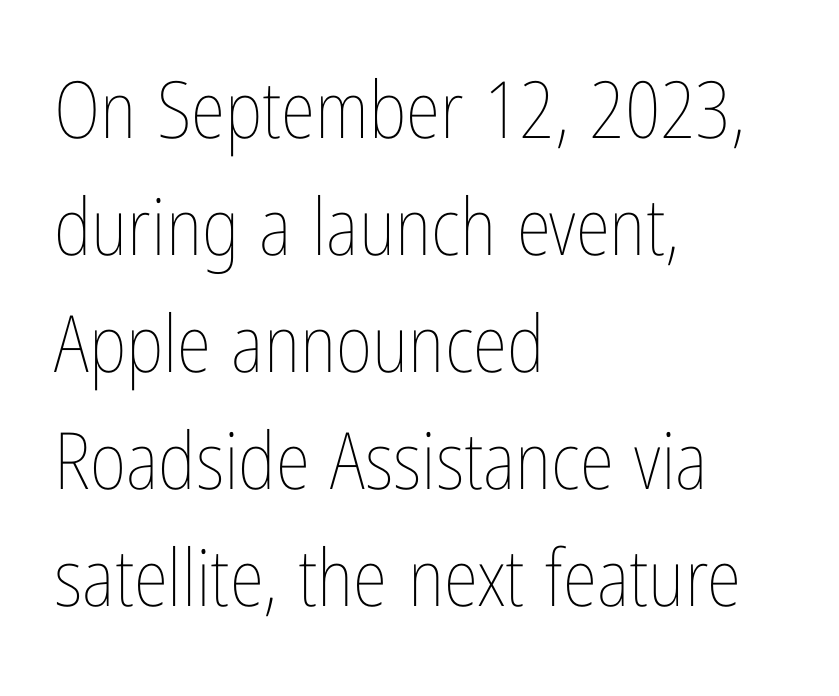
Q: Is the text bold? A: No.
Q: Is the text italic (slanted)? A: No, it is upright.
Q: Is the text underlined? A: No.
Q: How is the paragraph aligned? A: Left-aligned.
Q: Is the spacing between letters normal or unusually wide? A: Normal.
Q: Is the spacing between lines tight, normal or loose? A: Normal.
Q: Width (condensed, normal, or wide)? A: Condensed.
Q: Stroke contrast? A: Low.
Q: x-height? A: Medium.
Q: Monospaced? A: No.
